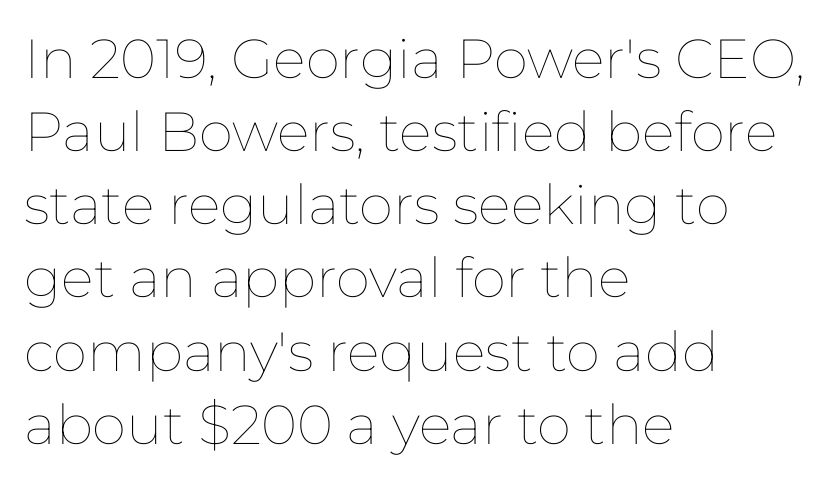
Q: Is the text bold? A: No.
Q: Is the text italic (slanted)? A: No, it is upright.
Q: Is the text underlined? A: No.
Q: How is the paragraph aligned? A: Left-aligned.
Q: Is the spacing between letters normal or unusually wide? A: Normal.
Q: Is the spacing between lines tight, normal or loose? A: Normal.
Q: Width (condensed, normal, or wide)? A: Normal.
Q: Stroke contrast? A: Low.
Q: x-height? A: Medium.
Q: Monospaced? A: No.
